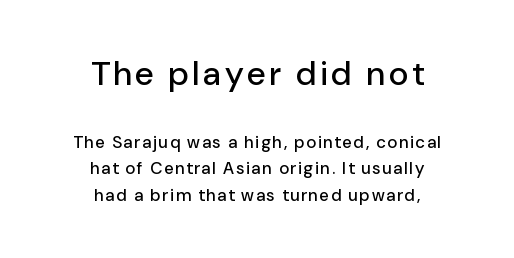
Q: Is the text italic (slanted)? A: No, it is upright.
Q: Is the typeface a serif or a sans-serif typeface? A: Sans-serif.
Q: Is the text underlined? A: No.
Q: How is the paragraph aligned? A: Centered.
Q: Is the spacing between lines tight, normal or loose? A: Normal.
Q: Which block of text is set in a larger size, the first (top) or the second (bottom)? A: The first (top) one.
Q: Width (condensed, normal, or wide)? A: Normal.
Q: Stroke contrast? A: Low.
Q: x-height? A: Medium.
Q: Monospaced? A: No.
